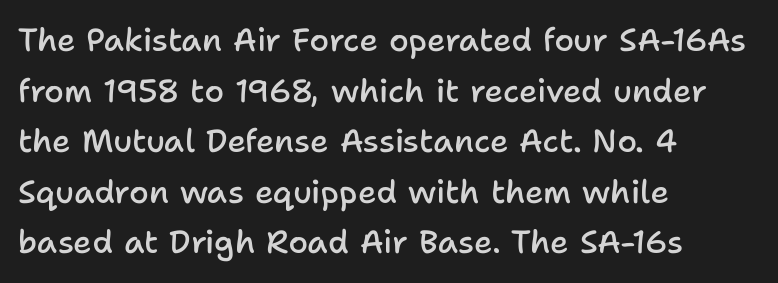
The image shows 32 px semibold sans-serif type, upright; set left-aligned, normal line spacing (1.58x), normal letter spacing, not underlined; low stroke contrast and a medium x-height.
